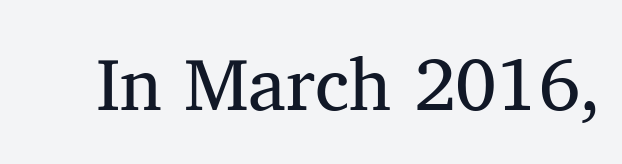
The image shows 74 px regular-weight serif type, upright; set normal letter spacing, not underlined; medium stroke contrast and a medium x-height.
